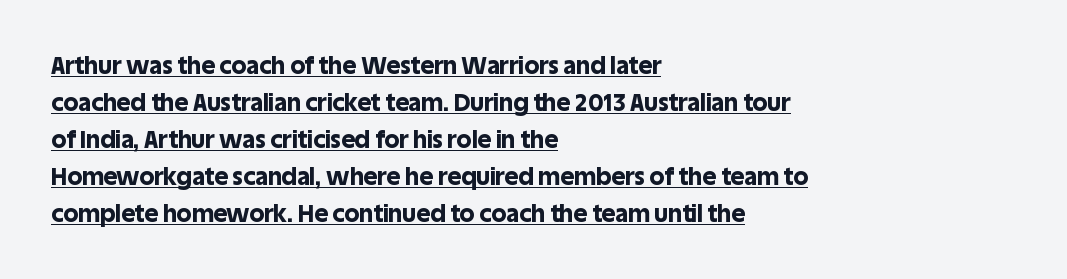
You'd pick this weight for a headline — it's a proper bold. There is no visible air inserted between adjacent glyphs. The face used here appears with an underline applied. This is roman type, the default non-slanted kind. A classic flush-left, rag-right setting is used for this passage. Compared with typical paragraphs, the rows here are spaced about the same.
